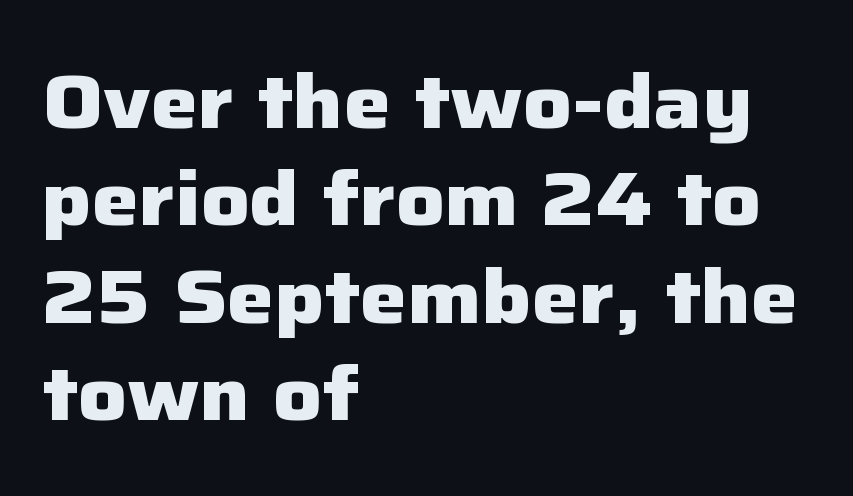
Notice how the passage keeps a crisp vertical edge on the left only. Does the lettering tilt? It doesn't — this is upright. Grotesque or geometric, the face here clearly has no serifs. The rows are spaced the way most documents space them. The strokes are fattened all the way to bold.
